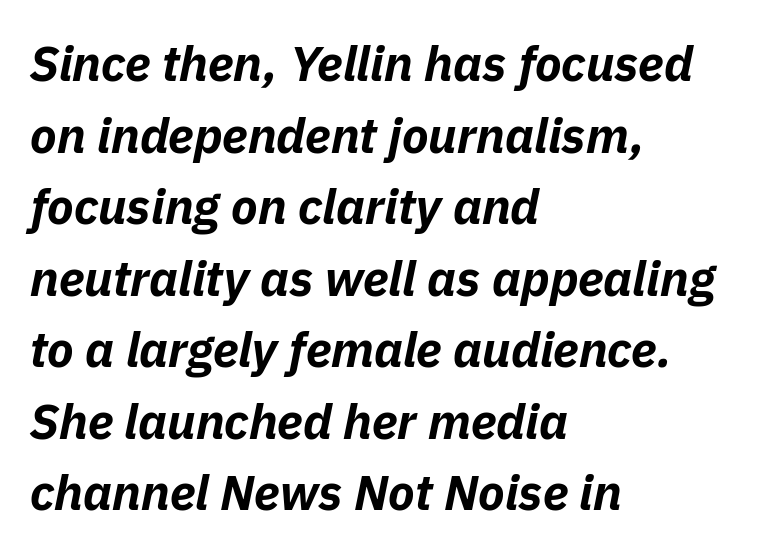
The image shows 49 px bold type, italic (leaning right); set left-aligned, normal line spacing (1.46x), normal letter spacing, not underlined; low stroke contrast and a medium x-height.
